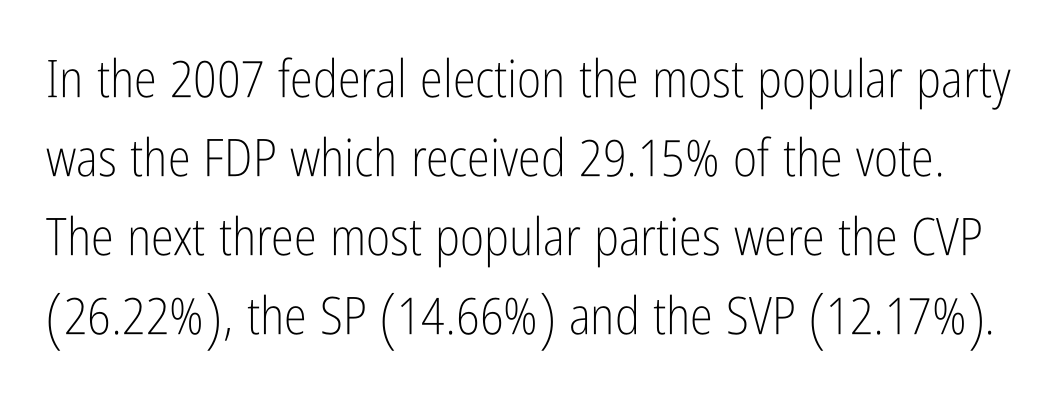
Q: Is the text bold? A: No.
Q: Is the text italic (slanted)? A: No, it is upright.
Q: Is the typeface a serif or a sans-serif typeface? A: Sans-serif.
Q: Is the text underlined? A: No.
Q: Is the spacing between letters normal or unusually wide? A: Normal.
Q: Is the spacing between lines tight, normal or loose? A: Normal.
Q: Width (condensed, normal, or wide)? A: Condensed.
Q: Stroke contrast? A: Low.
Q: x-height? A: Medium.
Q: Monospaced? A: No.
